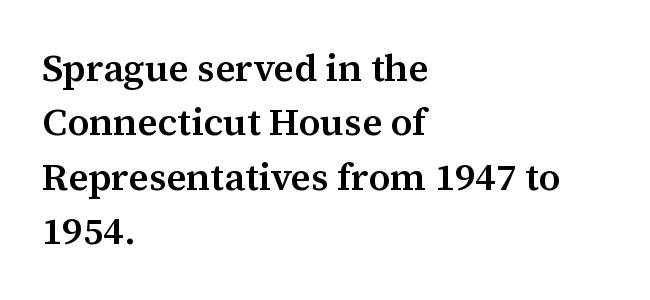
Q: Is the text bold? A: Semi-bold.
Q: Is the text italic (slanted)? A: No, it is upright.
Q: Is the typeface a serif or a sans-serif typeface? A: Serif.
Q: Is the text underlined? A: No.
Q: How is the paragraph aligned? A: Left-aligned.
Q: Is the spacing between letters normal or unusually wide? A: Normal.
Q: Is the spacing between lines tight, normal or loose? A: Normal.
Q: Width (condensed, normal, or wide)? A: Normal.
Q: Stroke contrast? A: Medium.
Q: x-height? A: Medium.
Q: Monospaced? A: No.
